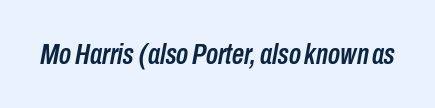
{"italic": "yes", "lean": "right", "slant_degrees": 10, "width": "condensed", "stroke_contrast": "low", "x_height": "medium", "monospaced": "no", "underline": "no", "letter_spacing": "normal", "letter_spacing_em": 0.0, "glyph_px": 30}
